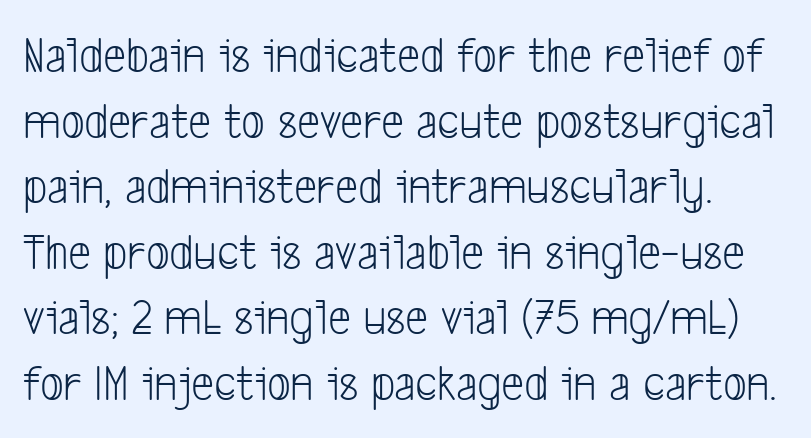
Stroke terminals: plain, sans-serif. Each letter keeps its own natural width here, so spacing adapts to shape. Honestly, the row spacing looks completely unremarkable. These lines keep a tight, regular rhythm from letter to letter.
